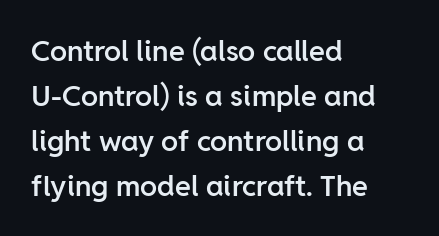
Q: Is the text bold? A: Semi-bold.
Q: Is the text italic (slanted)? A: No, it is upright.
Q: Is the typeface a serif or a sans-serif typeface? A: Sans-serif.
Q: Is the text underlined? A: No.
Q: How is the paragraph aligned? A: Left-aligned.
Q: Is the spacing between letters normal or unusually wide? A: Normal.
Q: Is the spacing between lines tight, normal or loose? A: Normal.
Q: Width (condensed, normal, or wide)? A: Normal.
Q: Stroke contrast? A: Low.
Q: x-height? A: Medium.
Q: Monospaced? A: No.
